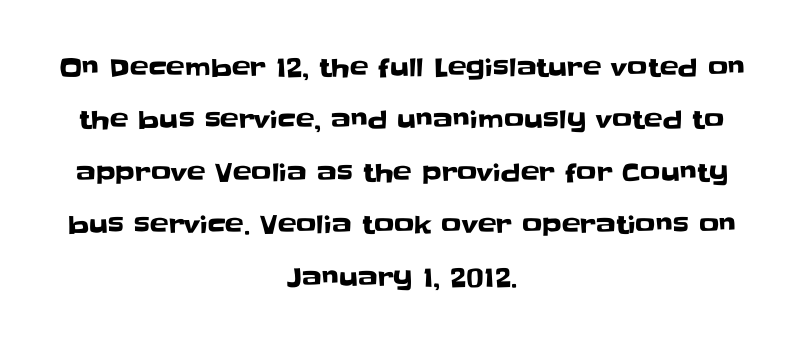
Loosely led — the rows are spread out. What stands out about the letter spacing? Nothing — it is the standard amount. Every row of glyphs is offset so its center matches the block's center. Italic? Not at all — the glyphs are vertical. Beneath every word, the page is bare.
